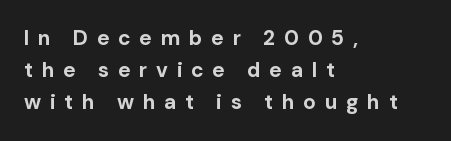
The image shows 21 px bold type, upright; set left-aligned, normal line spacing (1.53x), unusually wide letter spacing (+0.41 em), not underlined.
